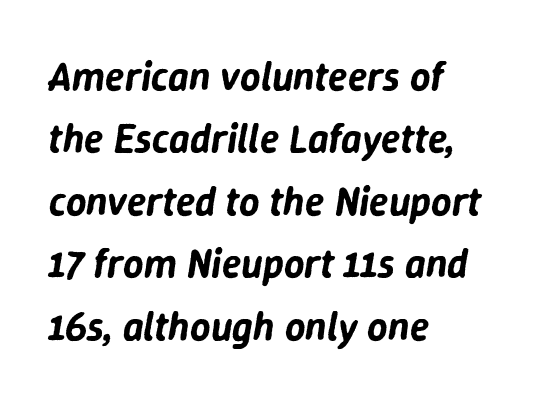
Q: Is the text italic (slanted)? A: Yes, it leans right by about 9 degrees.
Q: Is the text underlined? A: No.
Q: How is the paragraph aligned? A: Left-aligned.
Q: Is the spacing between letters normal or unusually wide? A: Normal.
Q: Is the spacing between lines tight, normal or loose? A: Normal.
Q: Width (condensed, normal, or wide)? A: Normal.
Q: Stroke contrast? A: Low.
Q: x-height? A: Medium.
Q: Monospaced? A: No.
